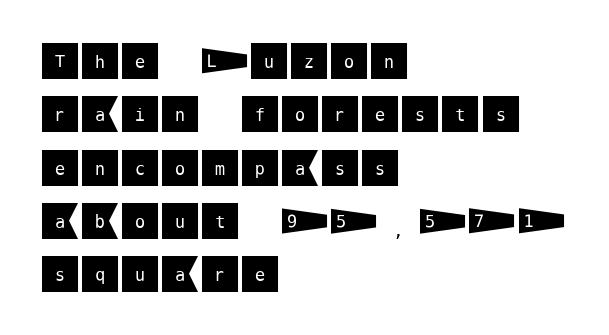
Compared with typical paragraphs, the rows here are spaced about the same. Caption: standard tracking, unaltered. Each row of text sits above clean, open space. Observe the absence of serifs on each vertical stroke in this sample. This is the regular roman posture of the typeface. This rendering uses left alignment, leaving the right contour irregular.
